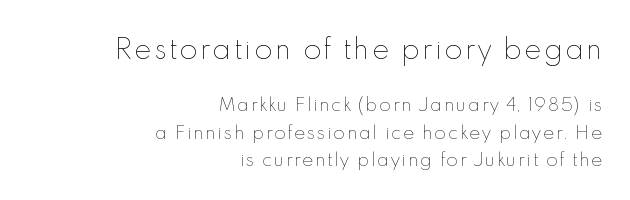
Q: Is the text bold? A: No.
Q: Is the text italic (slanted)? A: No, it is upright.
Q: Is the text underlined? A: No.
Q: How is the paragraph aligned? A: Right-aligned.
Q: Is the spacing between lines tight, normal or loose? A: Normal.
Q: Which block of text is set in a larger size, the first (top) or the second (bottom)? A: The first (top) one.
